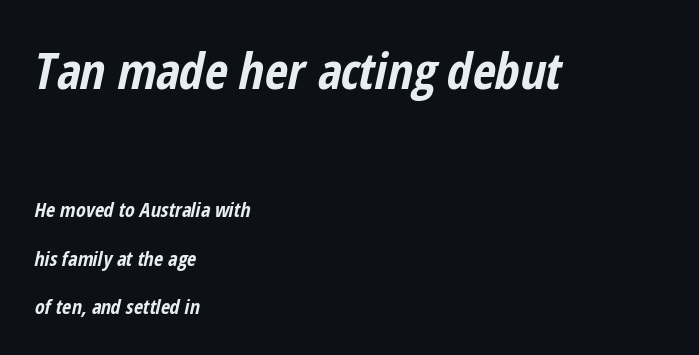
Lines of text with bare space underneath. Here the designer chose a conventional face with non-uniform glyph widths. Every letter is thick-stroked: bold, no question. The face used here has a pronounced slope to its letters. Nobody touched the tracking dial on this one.
